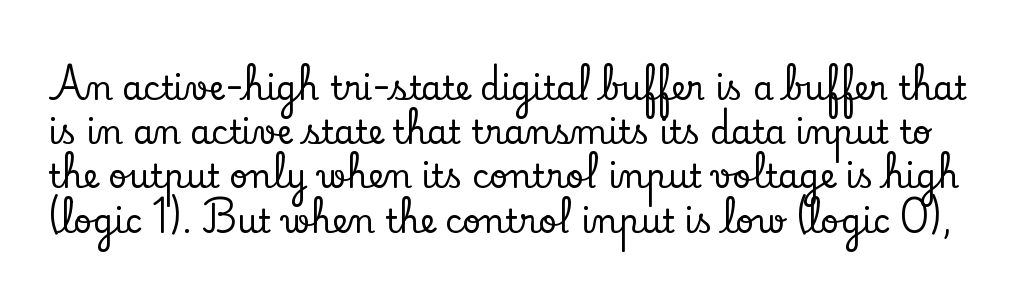
Q: Is the text italic (slanted)? A: No, it is upright.
Q: Is the typeface a serif or a sans-serif typeface? A: Serif.
Q: Is the text underlined? A: No.
Q: Is the spacing between letters normal or unusually wide? A: Normal.
Q: Is the spacing between lines tight, normal or loose? A: Normal.
Q: Width (condensed, normal, or wide)? A: Normal.
Q: Stroke contrast? A: Low.
Q: x-height? A: Small.
Q: Monospaced? A: No.
